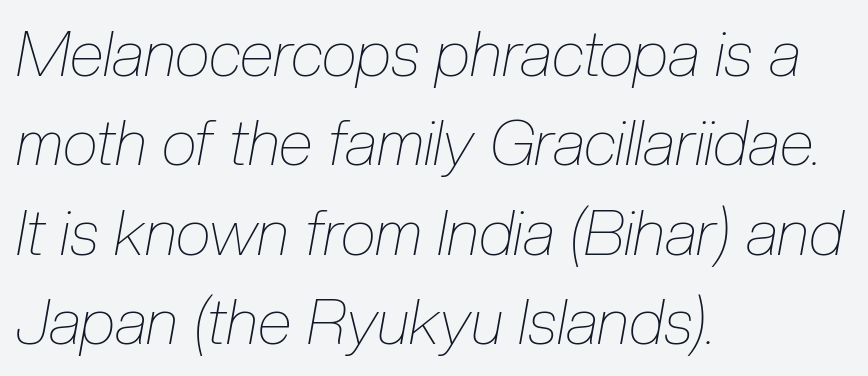
Q: Is the text bold? A: No.
Q: Is the text italic (slanted)? A: Yes, it leans right by about 10 degrees.
Q: Is the text underlined? A: No.
Q: How is the paragraph aligned? A: Left-aligned.
Q: Is the spacing between letters normal or unusually wide? A: Normal.
Q: Is the spacing between lines tight, normal or loose? A: Normal.
Q: Width (condensed, normal, or wide)? A: Condensed.
Q: Stroke contrast? A: Low.
Q: x-height? A: Medium.
Q: Monospaced? A: No.
